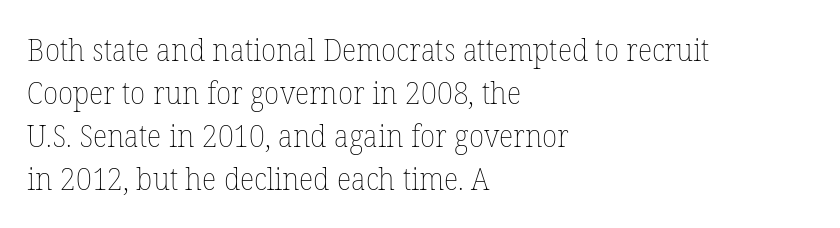
The rendering uses natural spacing where letterforms have individual widths. Notice how the stems are strictly vertical — no italics here. The setting favours the left margin, as ordinary paragraphs usually do. The vertical gap from one line to the next is medium. Any mark beneath the type? The region is blank.
